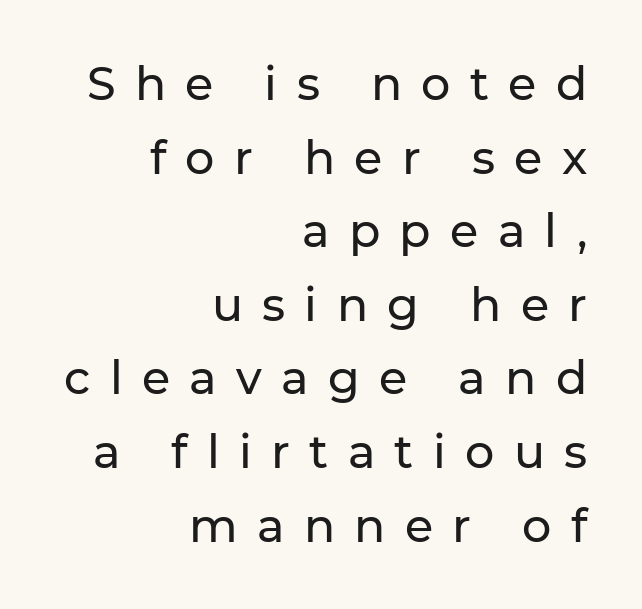
The image shows 46 px sans-serif type, upright; set right-aligned, normal line spacing (1.6x), unusually wide letter spacing (+0.42 em), not underlined; low stroke contrast and a medium x-height.
